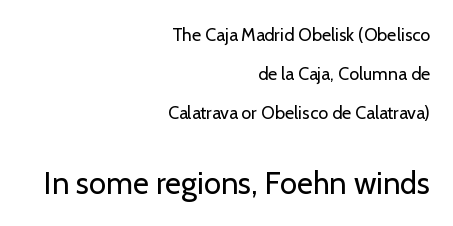
The image shows 31 px regular-weight sans-serif type, upright; set right-aligned, loose line spacing (2.16x), normal letter spacing, not underlined; the second (bottom) block is 1.72x larger; low stroke contrast and a medium x-height.
